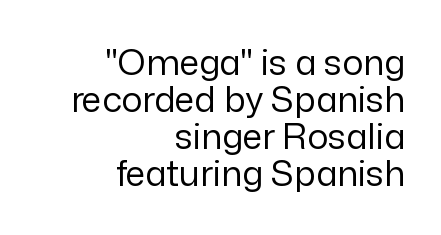
The image shows 35 px regular-weight sans-serif type, upright; set right-aligned, tight line spacing (1.06x), normal letter spacing, not underlined; low stroke contrast and a medium x-height.
